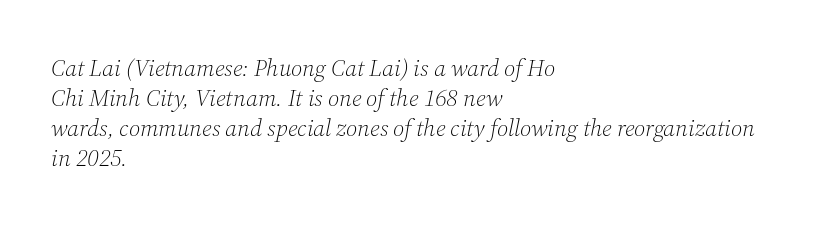
The image shows 24 px text type, italic (leaning right); set left-aligned, normal line spacing (1.25x), normal letter spacing, not underlined.
